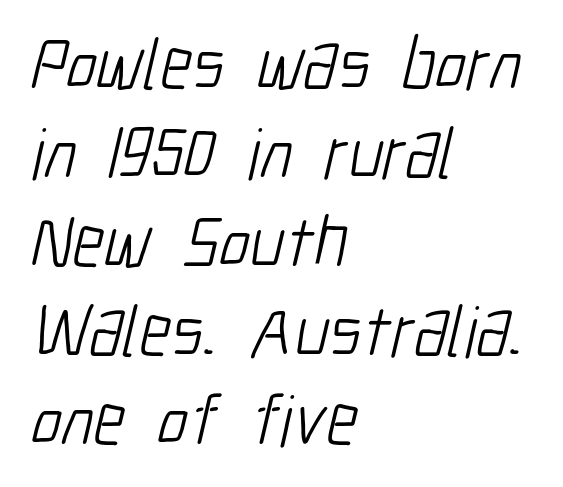
Q: Is the text bold? A: No.
Q: Is the typeface a serif or a sans-serif typeface? A: Sans-serif.
Q: Is the text underlined? A: No.
Q: How is the paragraph aligned? A: Left-aligned.
Q: Is the spacing between letters normal or unusually wide? A: Normal.
Q: Width (condensed, normal, or wide)? A: Condensed.
Q: Stroke contrast? A: Low.
Q: x-height? A: Medium.
Q: Monospaced? A: No.
